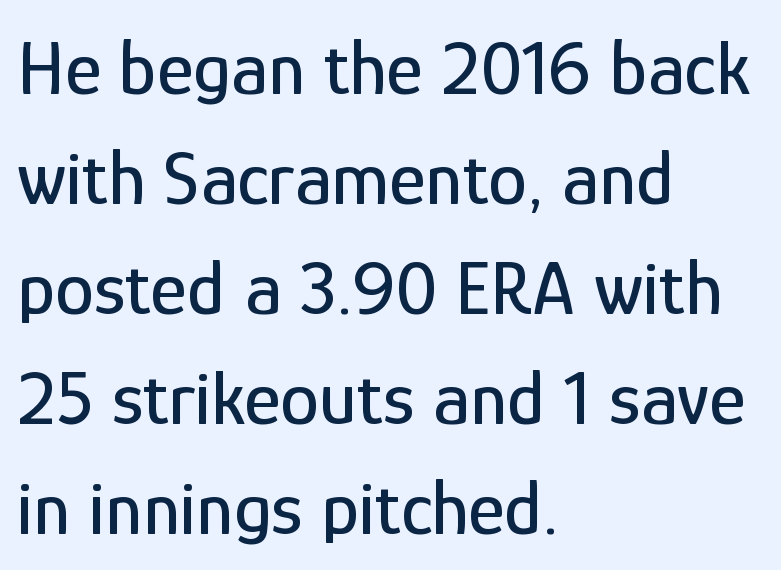
Q: Is the text italic (slanted)? A: No, it is upright.
Q: Is the typeface a serif or a sans-serif typeface? A: Sans-serif.
Q: Is the text underlined? A: No.
Q: How is the paragraph aligned? A: Left-aligned.
Q: Is the spacing between letters normal or unusually wide? A: Normal.
Q: Is the spacing between lines tight, normal or loose? A: Normal.
Q: Width (condensed, normal, or wide)? A: Condensed.
Q: Stroke contrast? A: Low.
Q: x-height? A: Medium.
Q: Monospaced? A: No.
